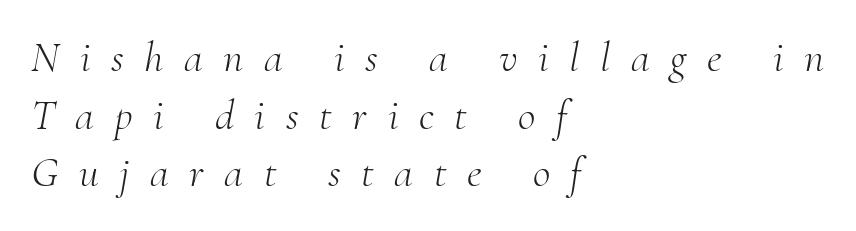
The image shows 43 px light serif type, italic (leaning right); set left-aligned, normal line spacing (1.34x), unusually wide letter spacing (+0.48 em), not underlined; medium stroke contrast and a small x-height.
